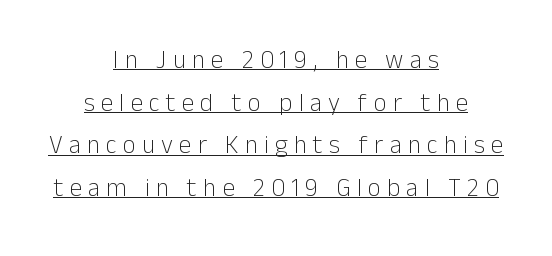
The image shows 25 px text type, upright; set centered, line spacing 1.71x, unusually wide letter spacing (+0.25 em), underlined.
